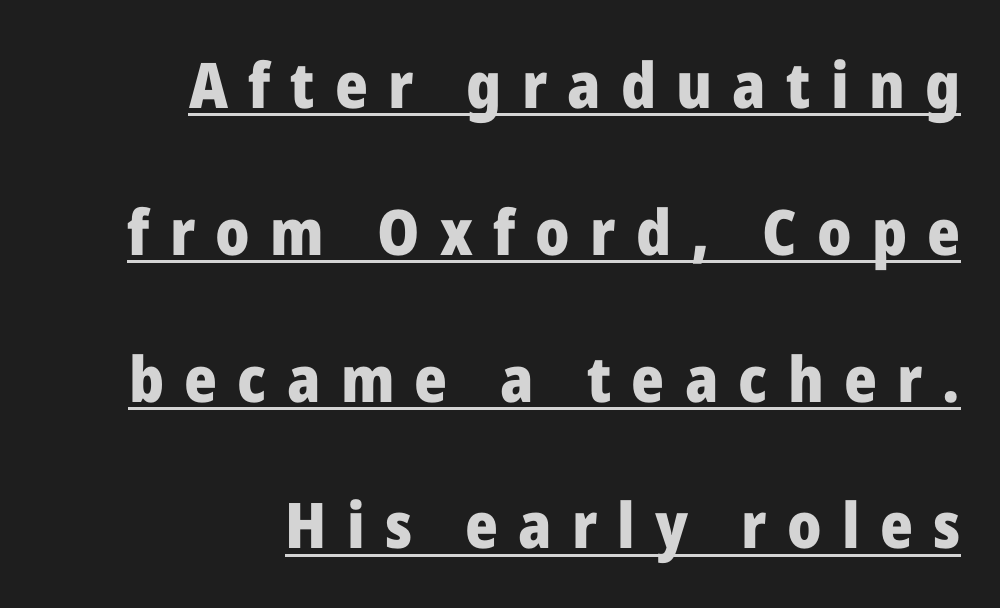
{"serif": "no", "italic": "no", "bold": "yes", "weight": "heavy", "width": "normal", "stroke_contrast": "low", "x_height": "medium", "monospaced": "no", "underline": "yes", "align": "right", "line_spacing": "loose", "line_spacing_ratio": 2.33, "letter_spacing": "wide", "letter_spacing_em": 0.32, "glyph_px": 63}
